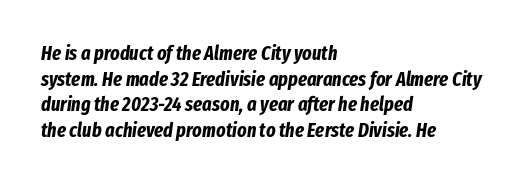
Slanted lettering throughout. Alignment: flush left. The rendering keeps characters at their native spacing. Emphasis by weight is at full strength: bold. Regarding leading, the lines here are spaced in the standard way.
